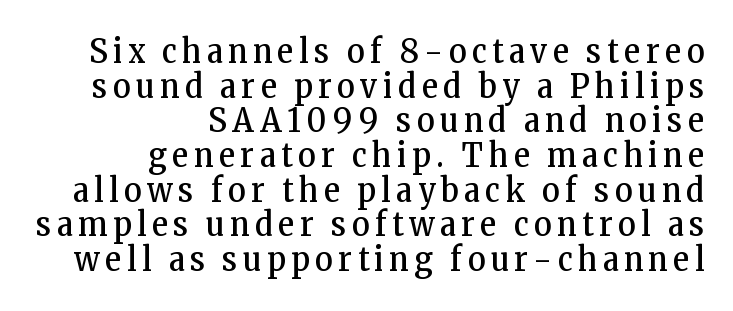
The face used here is proportionally spaced, like ordinary book or web type. Stroke mass is kept to a normal reading level or below. This is the regular roman posture of the typeface. Classification — serif.
